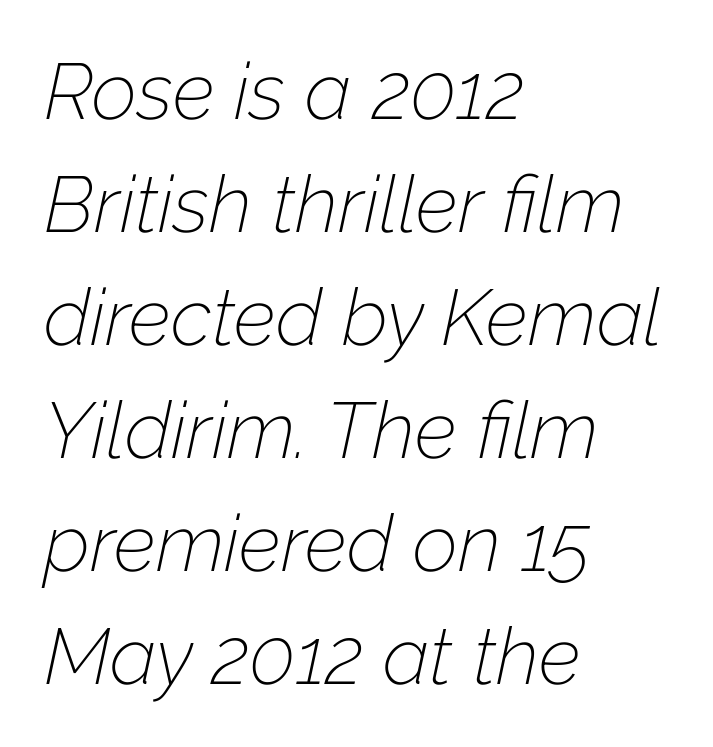
Emphasis-style slanted type is in use. In CSS terms this would be text-align: left. Glance below the letters and you will spot only blank space. How are the letters spaced? Ordinarily, with no added tracking. In terms of leading, this rendering sits right in the middle. Proportional: the letters do not fall into vertical columns.
